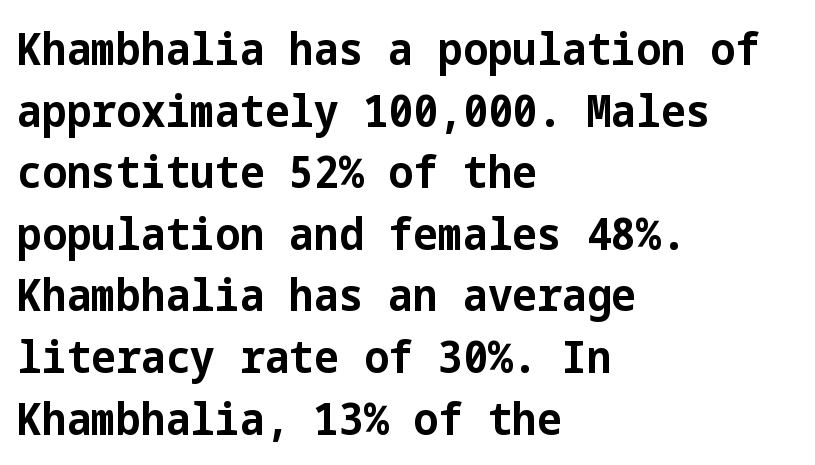
{"serif": "no", "italic": "no", "bold": "yes", "weight": "bold", "width": "normal", "stroke_contrast": "low", "x_height": "medium", "underline": "no", "align": "left", "line_spacing": "normal", "line_spacing_ratio": 1.4, "letter_spacing": "normal", "letter_spacing_em": 0.0, "glyph_px": 44}
